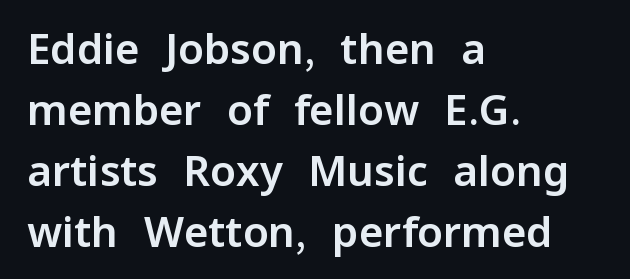
{"serif": "no", "italic": "no", "width": "normal", "stroke_contrast": "low", "x_height": "medium", "monospaced": "no", "underline": "no", "align": "left", "line_spacing": "normal", "line_spacing_ratio": 1.45, "letter_spacing": "normal", "letter_spacing_em": 0.0, "glyph_px": 42}
